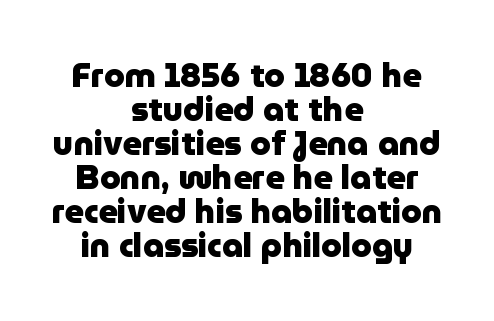
The image shows 33 px heavy sans-serif type, upright; set centered, tight line spacing (1.03x), normal letter spacing, not underlined; low stroke contrast and a medium x-height.
